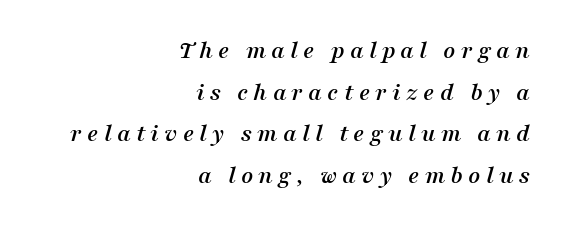
The image shows 26 px text type, italic (leaning right); set right-aligned, normal line spacing (1.6x), unusually wide letter spacing (+0.2 em), not underlined.
